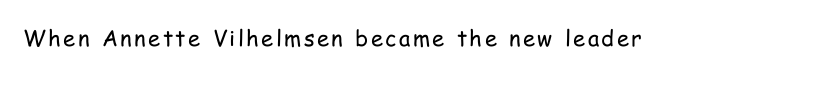
{"italic": "no", "bold": "no", "underline": "no", "glyph_px": 22}
